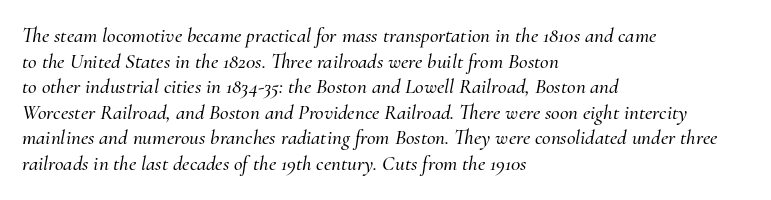
It's the slanting kind of type. Horizontally, the lines are justified to the leading edge only. Students, note that the glyphs here touch the page at normal intervals. Decoration check: the copy has no underline.
